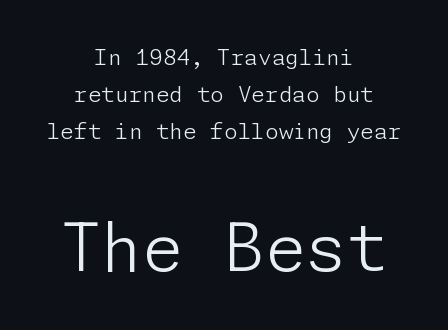
Underline: absent. The rendering uses a moderate line-height, typical for paragraphs. Teacher's note: observe the equal gaps on both sides — that is centered alignment. Of the two passages, the one underneath uses the larger point size.
